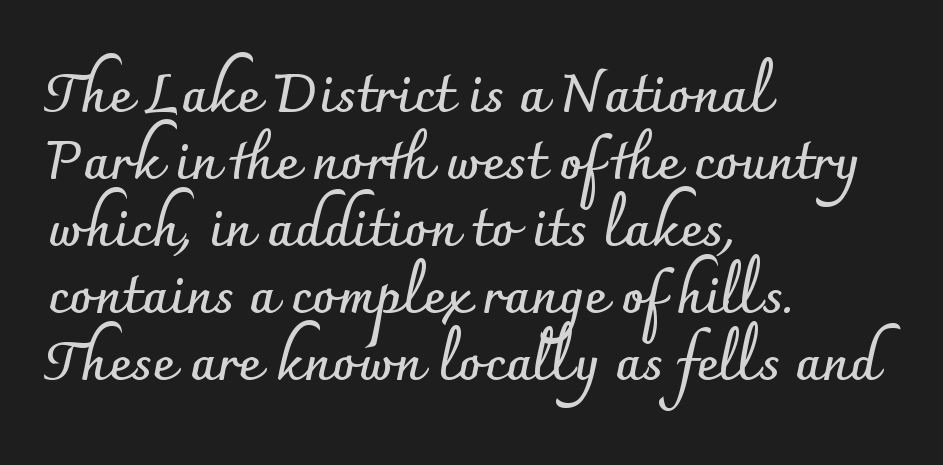
In terms of weight, the rendering is a true, heavy bold. The letterforms sit shoulder to shoulder at normal distance. The paragraph shown leans on its left margin. Check under the words: just untouched page. The rendering uses natural spacing where letterforms have individual widths.
